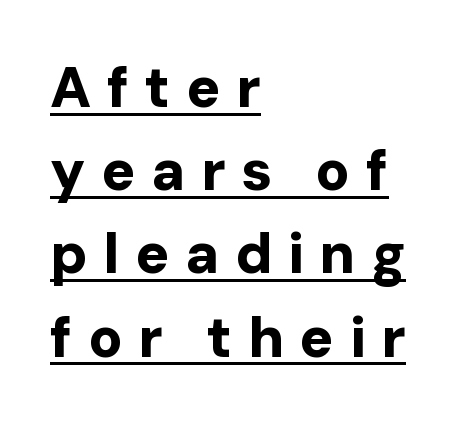
The image shows 57 px bold sans-serif type, upright; set left-aligned, normal line spacing (1.46x), unusually wide letter spacing (+0.27 em), underlined; low stroke contrast and a medium x-height.
